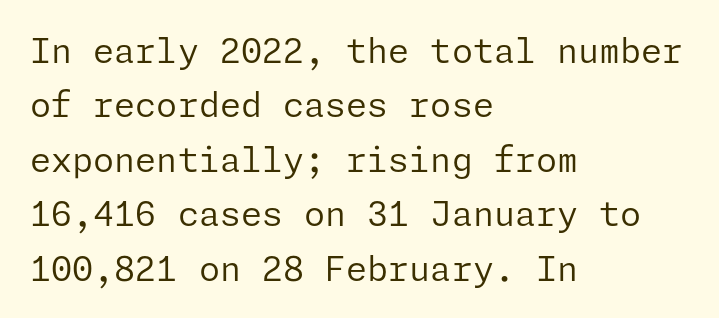
Does extra space separate the letters? No, they use regular spacing. These lines stack with their left ends in a neat column. Look at the bottom of the vertical strokes: they stop flat, with no serifs. Evenly set lines give the paragraph a standard silhouette. Stroke thickness stays within the range of a standard reading face or lighter.
